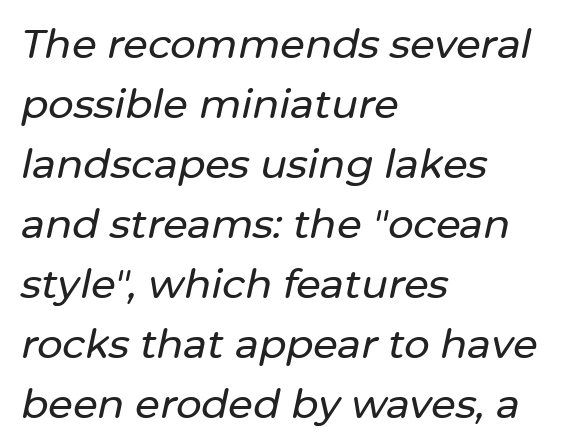
Each line starts at the same left margin while the right side varies. Interline gaps are of average width in this sample. Does extra space separate the letters? No, they use regular spacing. Descenders are the only things crossing below the line. These lines are rendered in a variable-pitch font. Slant detected: the letters are inclined.
